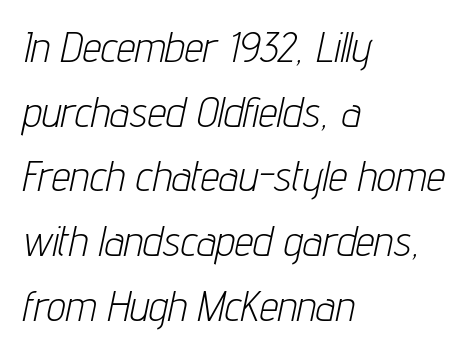
The image shows 42 px light, condensed type, italic (leaning right); set left-aligned, normal line spacing (1.54x), normal letter spacing, not underlined; low stroke contrast and a medium x-height.
